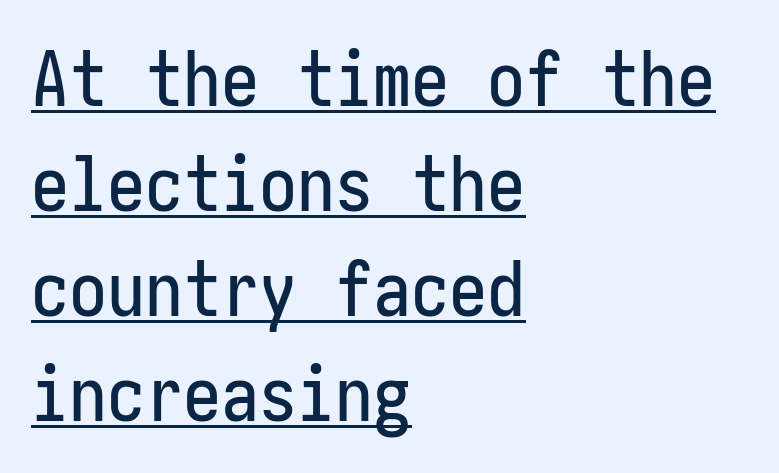
{"serif": "no", "italic": "no", "width": "condensed", "stroke_contrast": "low", "x_height": "medium", "underline": "yes", "align": "left", "line_spacing": "normal", "line_spacing_ratio": 1.38, "letter_spacing": "normal", "letter_spacing_em": 0.0, "glyph_px": 76}
